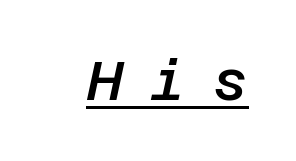
{"italic": "yes", "lean": "right", "slant_degrees": 12, "bold": "semi", "weight": "semibold", "width": "normal", "stroke_contrast": "low", "x_height": "large", "underline": "yes", "letter_spacing": "wide", "letter_spacing_em": 0.49, "glyph_px": 55}
